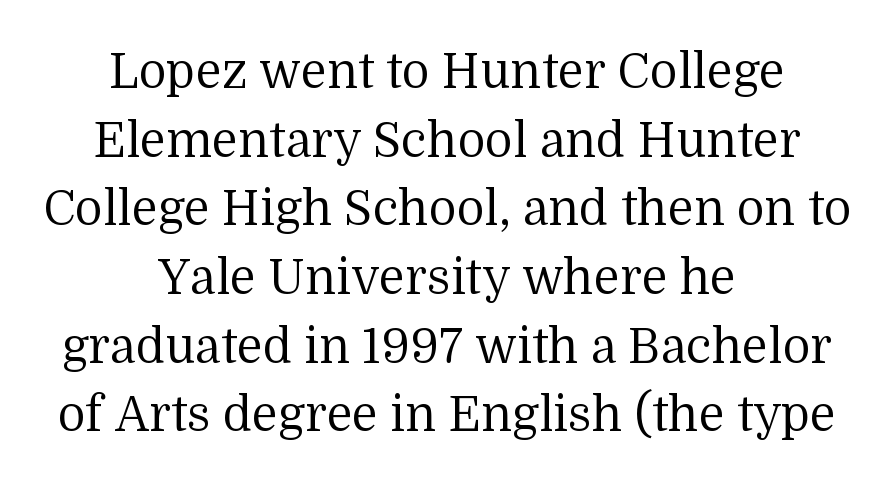
Q: Is the text bold? A: No.
Q: Is the text italic (slanted)? A: No, it is upright.
Q: Is the typeface a serif or a sans-serif typeface? A: Serif.
Q: Is the text underlined? A: No.
Q: How is the paragraph aligned? A: Centered.
Q: Is the spacing between letters normal or unusually wide? A: Normal.
Q: Is the spacing between lines tight, normal or loose? A: Normal.
Q: Width (condensed, normal, or wide)? A: Normal.
Q: Stroke contrast? A: Medium.
Q: x-height? A: Medium.
Q: Monospaced? A: No.
